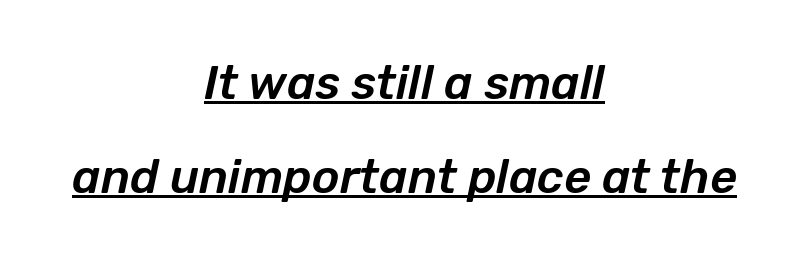
Q: Is the text italic (slanted)? A: Yes, it leans right by about 12 degrees.
Q: Is the text underlined? A: Yes.
Q: How is the paragraph aligned? A: Centered.
Q: Is the spacing between letters normal or unusually wide? A: Normal.
Q: Is the spacing between lines tight, normal or loose? A: Loose.
Q: Width (condensed, normal, or wide)? A: Normal.
Q: Stroke contrast? A: Low.
Q: x-height? A: Medium.
Q: Monospaced? A: No.
